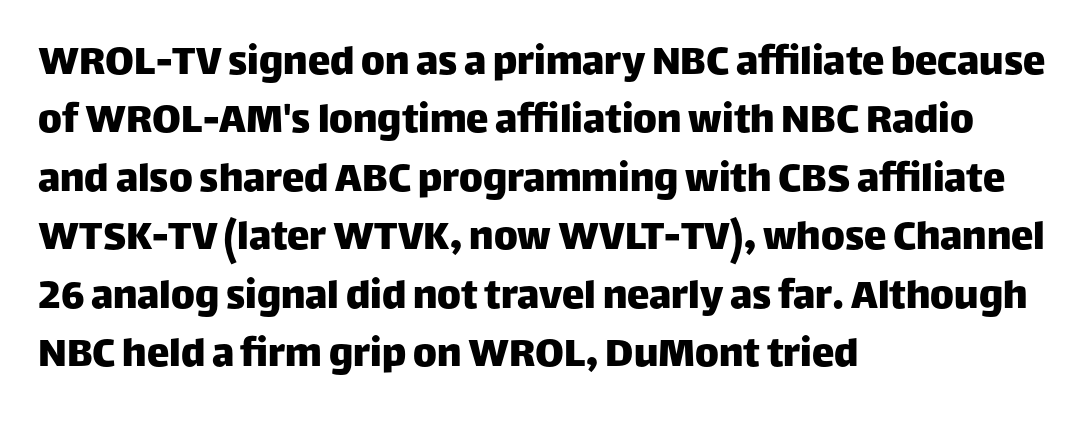
{"serif": "no", "italic": "no", "width": "normal", "stroke_contrast": "low", "x_height": "large", "monospaced": "no", "underline": "no", "align": "left", "line_spacing": "normal", "line_spacing_ratio": 1.3, "letter_spacing": "normal", "letter_spacing_em": 0.0, "glyph_px": 45}
